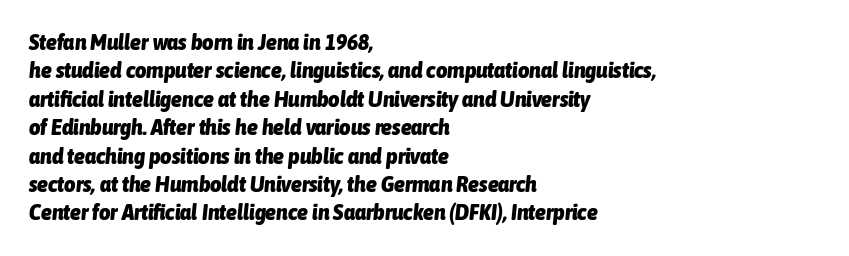
Q: Is the text bold? A: Yes.
Q: Is the text italic (slanted)? A: Yes, it leans right by about 6 degrees.
Q: Is the text underlined? A: No.
Q: How is the paragraph aligned? A: Left-aligned.
Q: Is the spacing between letters normal or unusually wide? A: Normal.
Q: Is the spacing between lines tight, normal or loose? A: Normal.
